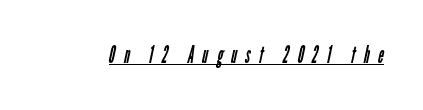
{"bold": "no", "underline": "yes", "letter_spacing": "wide", "letter_spacing_em": 0.36, "glyph_px": 24}
